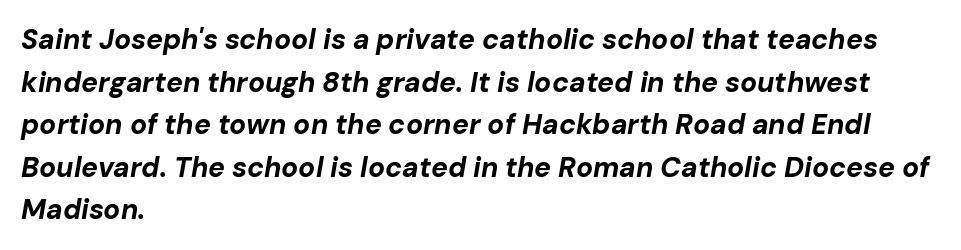
{"italic": "yes", "lean": "right", "slant_degrees": 10, "bold": "yes", "weight": "bold", "width": "normal", "stroke_contrast": "low", "x_height": "medium", "monospaced": "no", "underline": "no", "align": "left", "line_spacing": "normal", "line_spacing_ratio": 1.52, "letter_spacing": "normal", "letter_spacing_em": 0.0, "glyph_px": 28}
